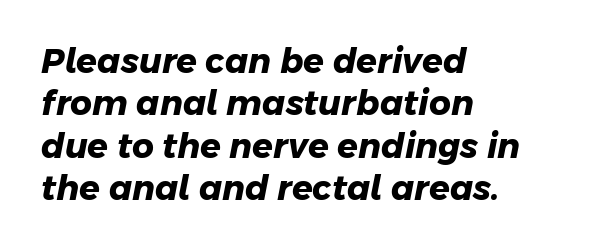
{"serif": "no", "bold": "yes", "weight": "heavy", "width": "normal", "stroke_contrast": "low", "x_height": "medium", "monospaced": "no", "underline": "no", "align": "left", "line_spacing": "normal", "line_spacing_ratio": 1.25, "letter_spacing": "normal", "letter_spacing_em": 0.0, "glyph_px": 34}
